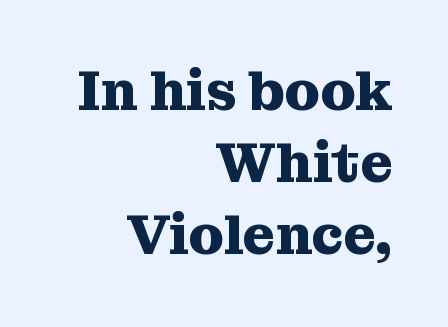
{"serif": "yes", "italic": "no", "bold": "yes", "weight": "heavy", "width": "normal", "stroke_contrast": "medium", "x_height": "medium", "monospaced": "no", "underline": "no", "align": "right", "line_spacing": "normal", "line_spacing_ratio": 1.29, "letter_spacing": "normal", "letter_spacing_em": 0.0, "glyph_px": 56}
